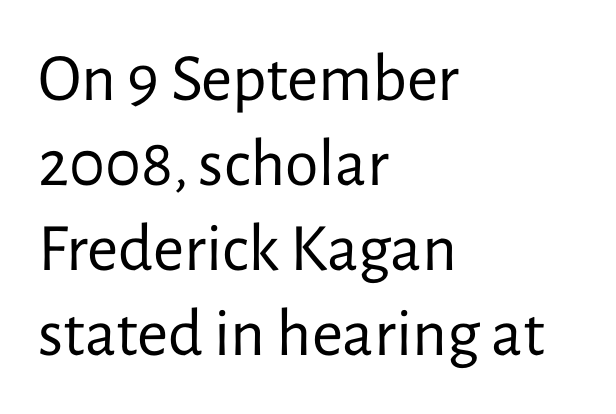
There is no visible air inserted between adjacent glyphs. The passage is arranged the way most books set body copy — flush left. The letters advance in unequal steps, a hallmark of proportional type. The type family on display is of the sans-serif kind. Type without underlining. Compared with typical paragraphs, the rows here are spaced about the same.
